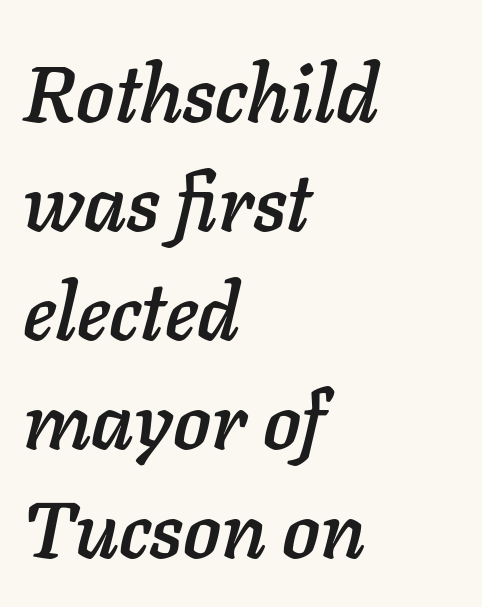
The image shows 79 px text type, italic (leaning right); set left-aligned, normal line spacing (1.38x), normal letter spacing, not underlined; low stroke contrast and a medium x-height.
